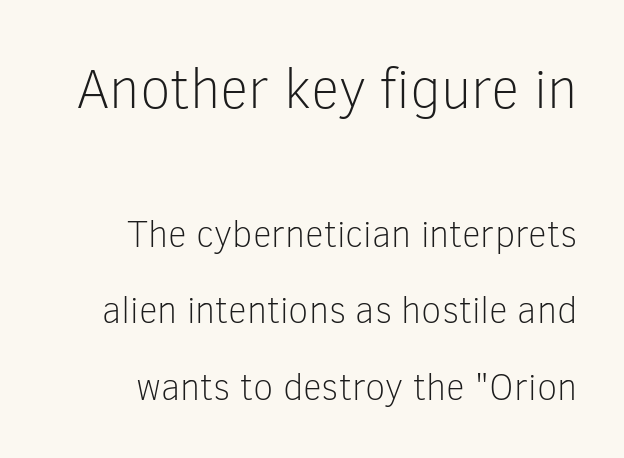
Baseline-to-baseline distance is far greater than the letter height. The letters stand upright; this is a roman face. The composition opens big and finishes small. This rendering uses right alignment, leaving the left contour irregular.
